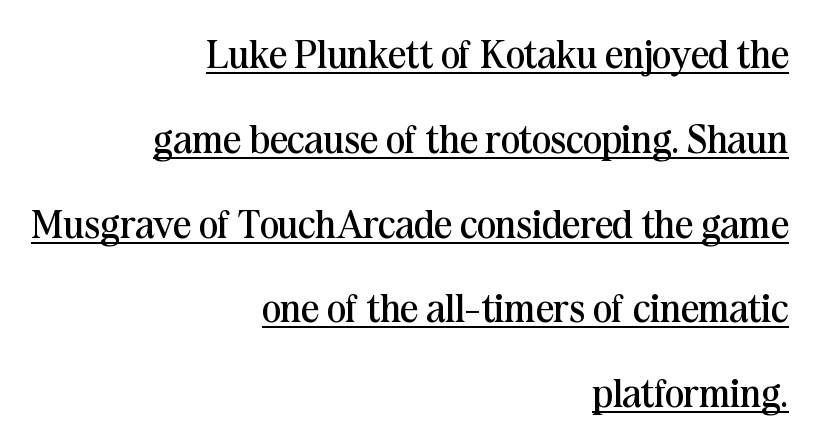
A typesetter would call this zero additional tracking. Line endings align vertically; line beginnings do not. The passage shown is typeset with a serif family. The rendering uses natural spacing where letterforms have individual widths. Bold? No — there's no thickening of the strokes. This block would shrink considerably if given ordinary leading; it's expanded now.
